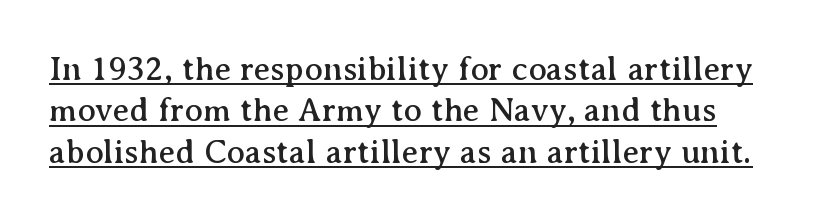
{"serif": "yes", "italic": "no", "width": "normal", "stroke_contrast": "medium", "x_height": "medium", "monospaced": "no", "underline": "yes", "line_spacing_ratio": 1.22, "letter_spacing": "normal", "letter_spacing_em": 0.0, "glyph_px": 34}
